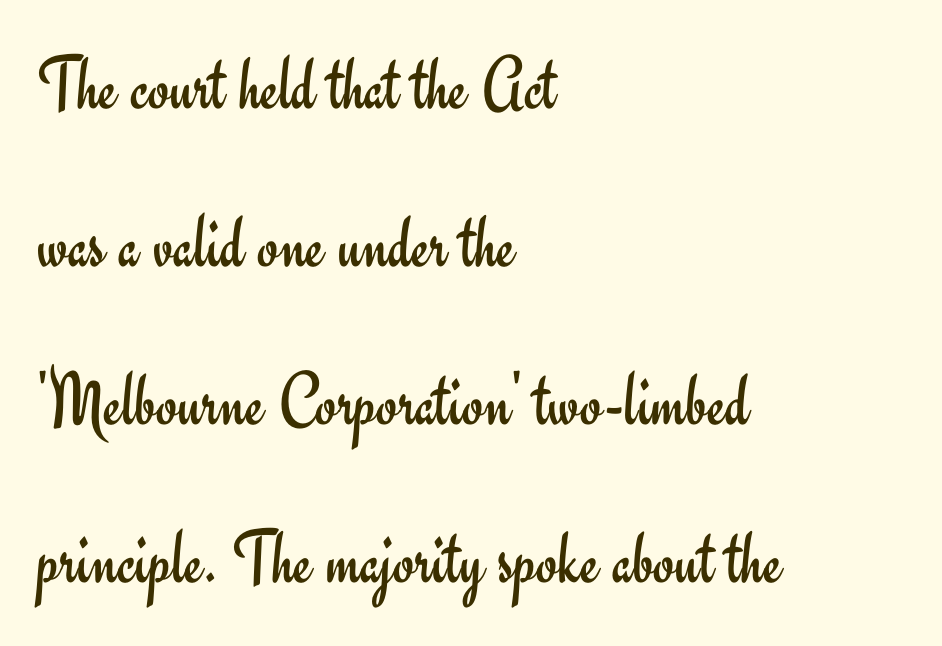
Notice how the passage keeps a crisp vertical edge on the left only. Font category for this specimen: sans-serif. Spacing verdict: proportional, widths tailored to each character. Stems here are at most as thick as an everyday book face. The rendering uses a large line-height, opening up the rows.
